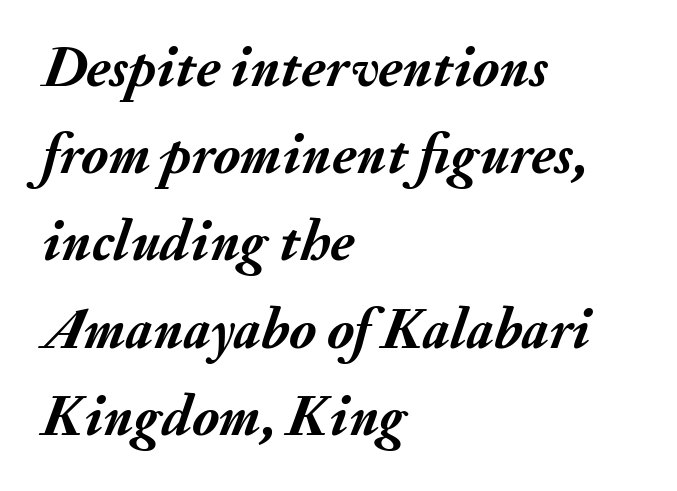
The image shows 57 px semibold type, italic (leaning right); set left-aligned, normal line spacing (1.53x), normal letter spacing, not underlined; medium stroke contrast and a small x-height.
